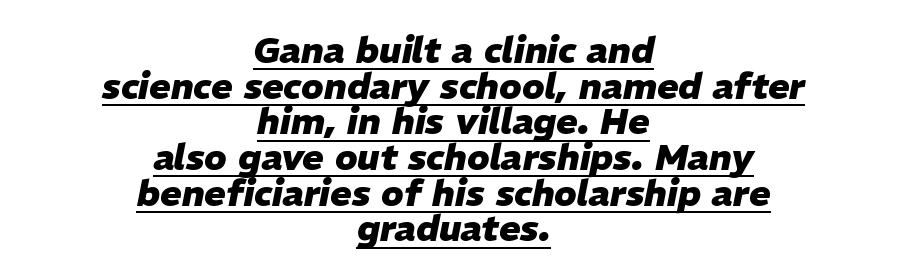
The image shows 36 px heavy type, italic (leaning right); set centered, tight line spacing (0.99x), normal letter spacing, underlined; low stroke contrast and a medium x-height.
